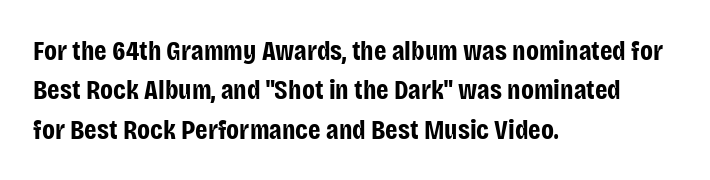
Q: Is the text bold? A: Yes.
Q: Is the text italic (slanted)? A: No, it is upright.
Q: Is the typeface a serif or a sans-serif typeface? A: Sans-serif.
Q: Is the text underlined? A: No.
Q: How is the paragraph aligned? A: Left-aligned.
Q: Is the spacing between letters normal or unusually wide? A: Normal.
Q: Is the spacing between lines tight, normal or loose? A: Normal.
Q: Width (condensed, normal, or wide)? A: Condensed.
Q: Stroke contrast? A: Low.
Q: x-height? A: Large.
Q: Monospaced? A: No.
